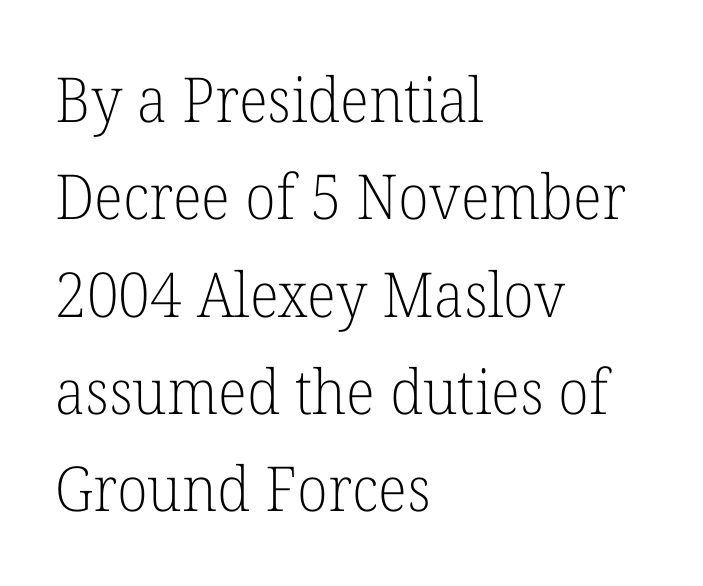
Q: Is the text bold? A: No.
Q: Is the text italic (slanted)? A: No, it is upright.
Q: Is the typeface a serif or a sans-serif typeface? A: Serif.
Q: Is the text underlined? A: No.
Q: How is the paragraph aligned? A: Left-aligned.
Q: Is the spacing between letters normal or unusually wide? A: Normal.
Q: Is the spacing between lines tight, normal or loose? A: Normal.
Q: Width (condensed, normal, or wide)? A: Normal.
Q: Stroke contrast? A: Low.
Q: x-height? A: Medium.
Q: Monospaced? A: No.
